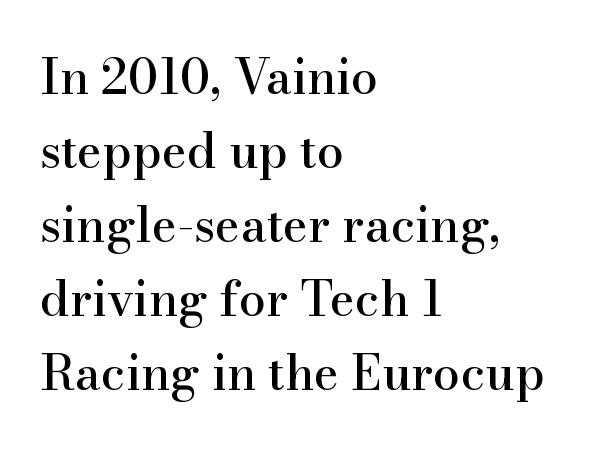
Designer's note — italics off, roman on. The designer left line spacing at the default. Does the copy run flush right? No — it runs flush left. Varying glyph widths throughout — classic text-font behaviour.
